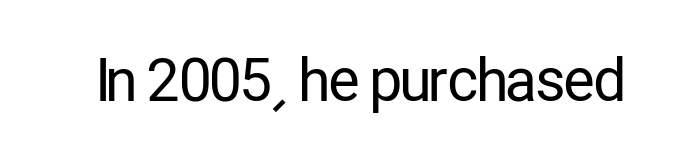
The image shows 58 px regular-weight, condensed sans-serif type, upright; set normal letter spacing, not underlined; low stroke contrast and a medium x-height.
